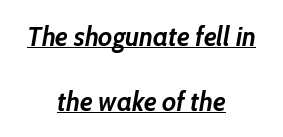
{"italic": "yes", "lean": "right", "slant_degrees": 10, "bold": "yes", "underline": "yes", "align": "center", "line_spacing": "loose", "line_spacing_ratio": 2.4, "letter_spacing": "normal", "letter_spacing_em": 0.0, "glyph_px": 27}
